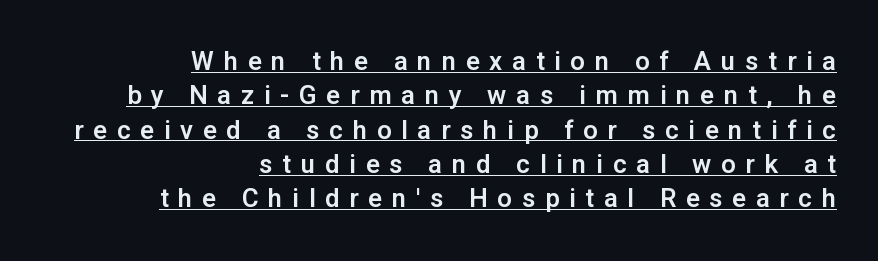
The image shows 26 px text type, upright; set right-aligned, normal line spacing (1.32x), unusually wide letter spacing (+0.37 em), underlined.
